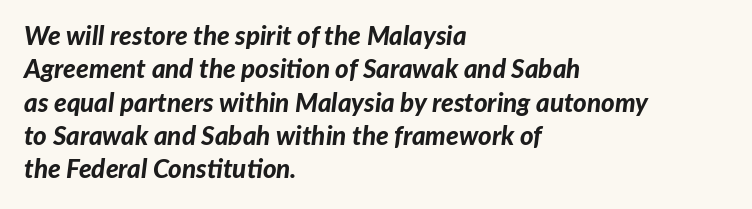
Slanted lettering throughout. The rendering uses a moderate line-height, typical for paragraphs. The rendering uses a bold face; every stroke is thick and dark. The tracking reads as untouched default to a designer's eye. Left-aligned paragraph, ragged on the right.
